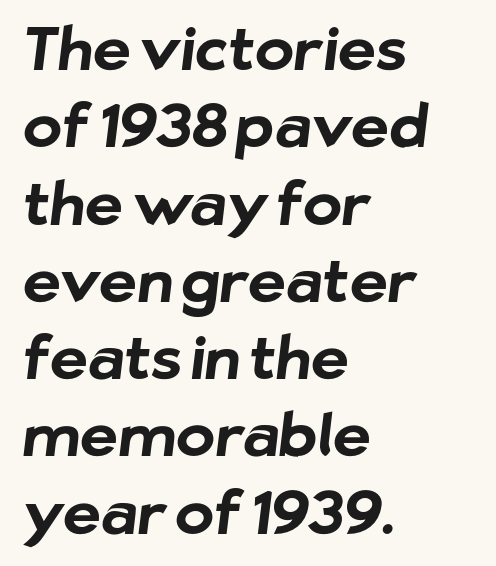
This sample keeps an unexceptional amount of space between lines. To sum up the face: it is a sans, with no serifs. The glyphs have the mass of a bold cut. Descender tails drop into unmarked territory.
